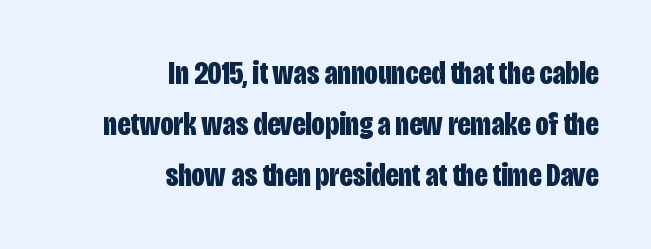
Q: Is the text bold? A: Yes.
Q: Is the text italic (slanted)? A: No, it is upright.
Q: Is the typeface a serif or a sans-serif typeface? A: Sans-serif.
Q: Is the text underlined? A: No.
Q: How is the paragraph aligned? A: Right-aligned.
Q: Is the spacing between letters normal or unusually wide? A: Normal.
Q: Is the spacing between lines tight, normal or loose? A: Normal.
Q: Width (condensed, normal, or wide)? A: Condensed.
Q: Stroke contrast? A: Low.
Q: x-height? A: Large.
Q: Monospaced? A: No.
